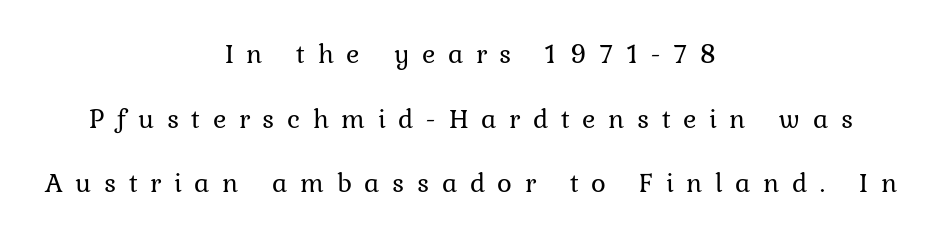
Italic: no, the glyphs are upright roman. Rows of type keep a wide berth in the vertical direction. The rendering uses natural spacing where letterforms have individual widths. Vertical stems look standard width or narrower in stroke. This sample uses expanded letter spacing, leaving extra air between glyphs.
